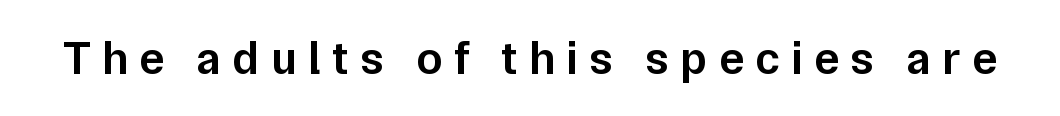
The image shows 47 px semibold sans-serif type, upright; set unusually wide letter spacing (+0.24 em), not underlined; low stroke contrast and a medium x-height.
